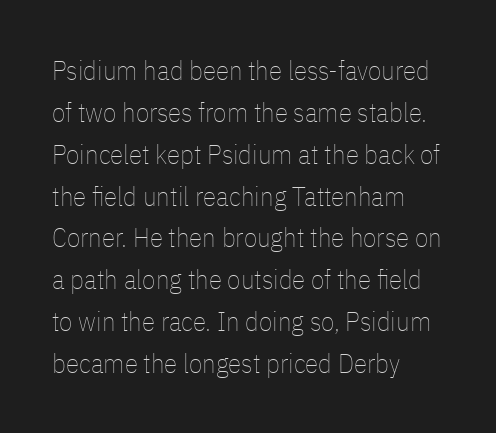
Anything drawn beneath the words? Only blank space. Each word holds together tightly as a unit, with standard inter-letter gaps. Each stroke keeps to a modest, everyday thickness or less. Normally led — the rows are evenly, conventionally spaced. In CSS terms this would be text-align: left. Does the lettering tilt? It doesn't — this is upright.
